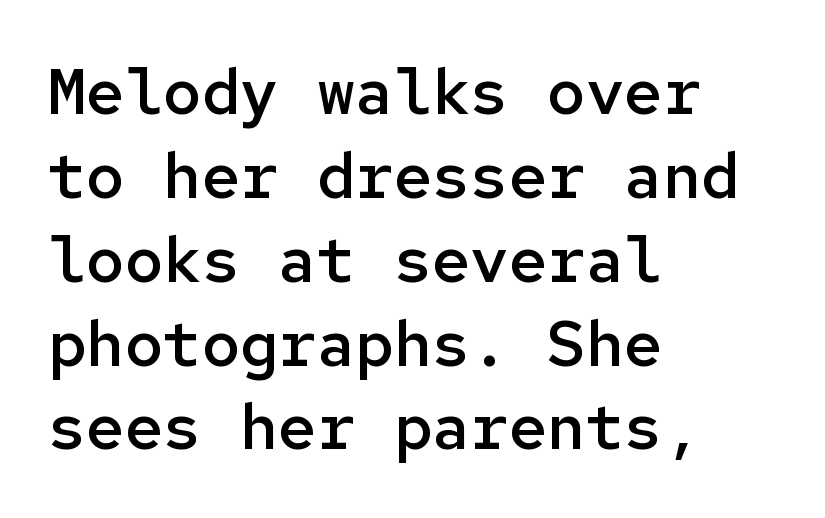
The image shows 64 px semibold sans-serif type, upright, monospaced; set left-aligned, normal line spacing (1.31x), normal letter spacing, not underlined; low stroke contrast and a medium x-height.
